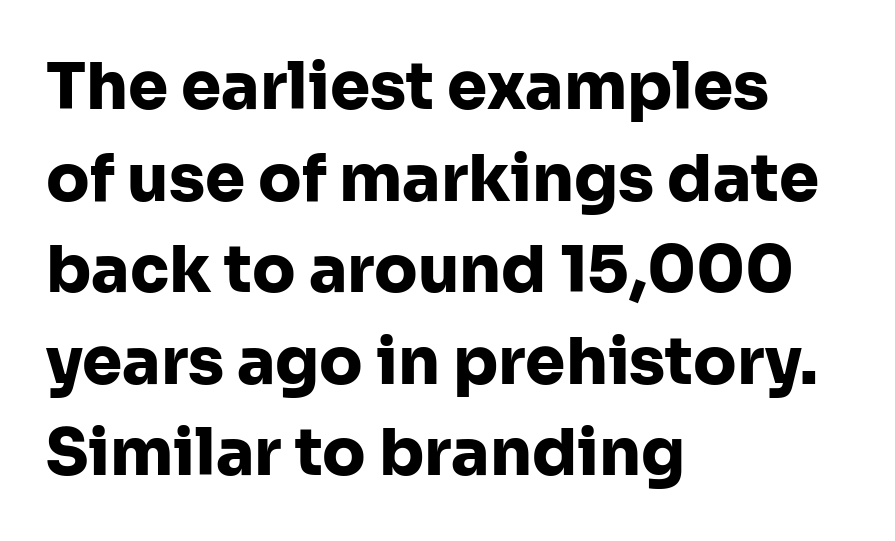
Q: Is the text bold? A: Yes.
Q: Is the text italic (slanted)? A: No, it is upright.
Q: Is the typeface a serif or a sans-serif typeface? A: Sans-serif.
Q: Is the text underlined? A: No.
Q: How is the paragraph aligned? A: Left-aligned.
Q: Is the spacing between letters normal or unusually wide? A: Normal.
Q: Is the spacing between lines tight, normal or loose? A: Normal.
Q: Width (condensed, normal, or wide)? A: Normal.
Q: Stroke contrast? A: Low.
Q: x-height? A: Medium.
Q: Monospaced? A: No.
